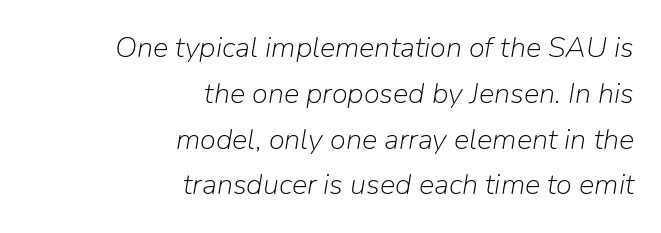
Q: Is the text bold? A: No.
Q: Is the text italic (slanted)? A: Yes, it leans right by about 9 degrees.
Q: Is the text underlined? A: No.
Q: How is the paragraph aligned? A: Right-aligned.
Q: Is the spacing between letters normal or unusually wide? A: Normal.
Q: Is the spacing between lines tight, normal or loose? A: Normal.
Q: Width (condensed, normal, or wide)? A: Normal.
Q: Stroke contrast? A: Low.
Q: x-height? A: Medium.
Q: Monospaced? A: No.
